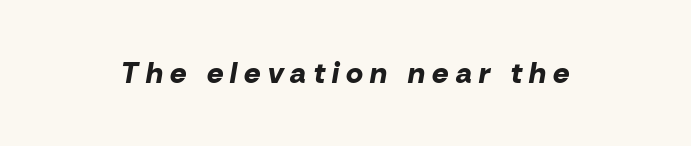
The face used here is rendered with a markedly widened letterfit. Looking at the ascenders, they clearly lean. The zone under the glyphs is completely vacant. The rendering uses natural spacing where letterforms have individual widths.
